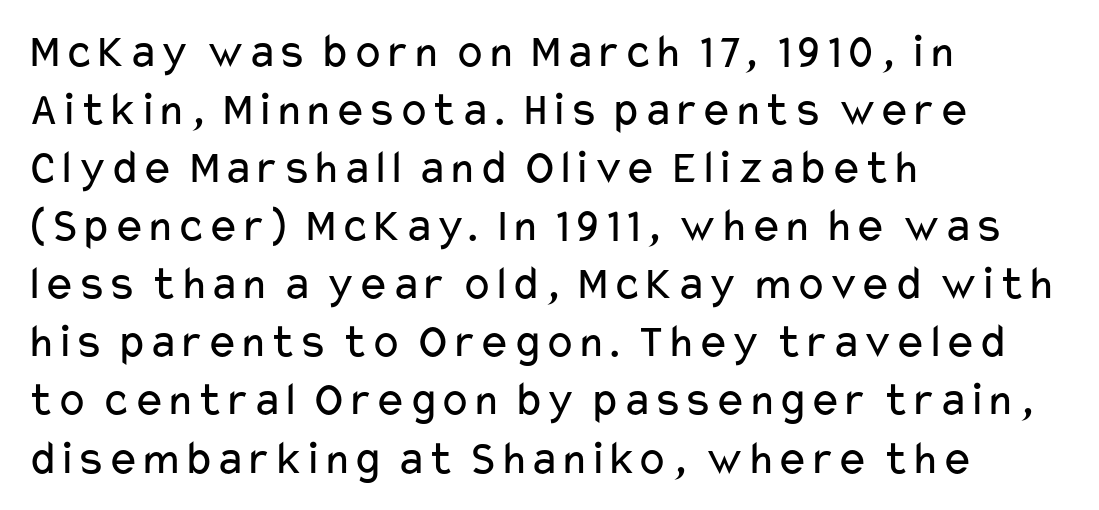
Q: Is the text bold? A: No.
Q: Is the text italic (slanted)? A: No, it is upright.
Q: Is the typeface a serif or a sans-serif typeface? A: Sans-serif.
Q: Is the text underlined? A: No.
Q: How is the paragraph aligned? A: Left-aligned.
Q: Is the spacing between letters normal or unusually wide? A: Normal.
Q: Width (condensed, normal, or wide)? A: Wide.
Q: Stroke contrast? A: Low.
Q: x-height? A: Medium.
Q: Monospaced? A: No.
